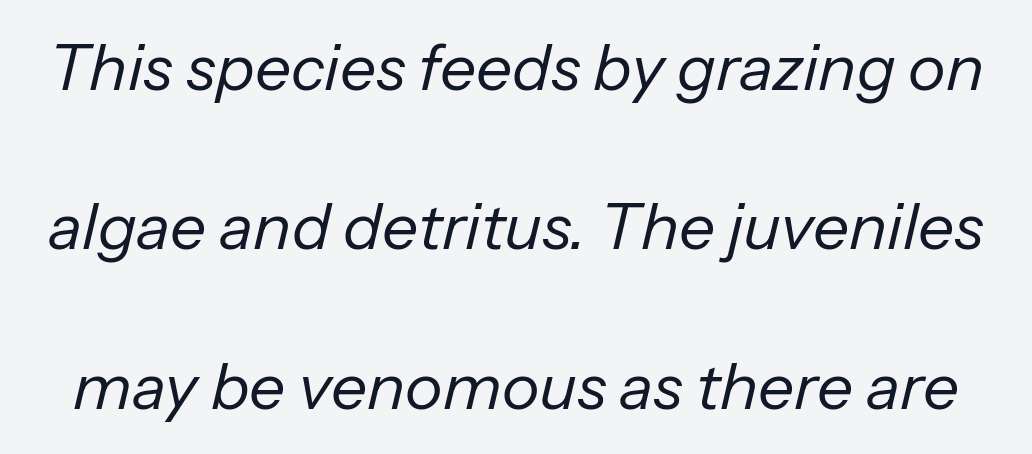
{"italic": "yes", "lean": "right", "slant_degrees": 13, "bold": "no", "weight": "regular", "width": "normal", "stroke_contrast": "low", "x_height": "medium", "monospaced": "no", "underline": "no", "line_spacing": "loose", "line_spacing_ratio": 2.49, "letter_spacing": "normal", "letter_spacing_em": 0.0, "glyph_px": 64}
